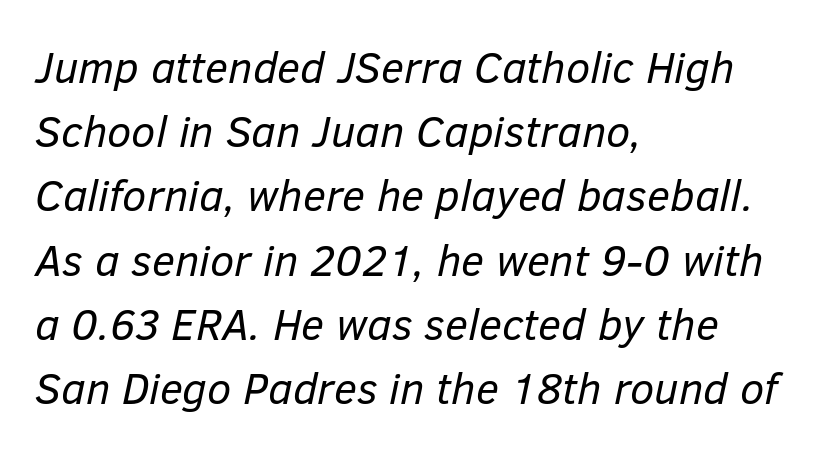
{"italic": "yes", "lean": "right", "slant_degrees": 12, "bold": "no", "weight": "regular", "width": "normal", "stroke_contrast": "low", "x_height": "medium", "monospaced": "no", "underline": "no", "align": "left", "line_spacing": "normal", "line_spacing_ratio": 1.46, "letter_spacing": "normal", "letter_spacing_em": 0.0, "glyph_px": 44}
